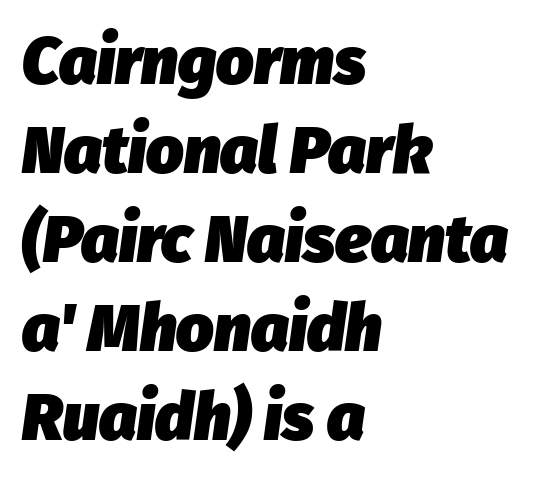
Q: Is the text bold? A: Yes.
Q: Is the text italic (slanted)? A: Yes, it leans right by about 8 degrees.
Q: Is the text underlined? A: No.
Q: How is the paragraph aligned? A: Left-aligned.
Q: Is the spacing between letters normal or unusually wide? A: Normal.
Q: Is the spacing between lines tight, normal or loose? A: Normal.
Q: Width (condensed, normal, or wide)? A: Normal.
Q: Stroke contrast? A: Low.
Q: x-height? A: Medium.
Q: Monospaced? A: No.
